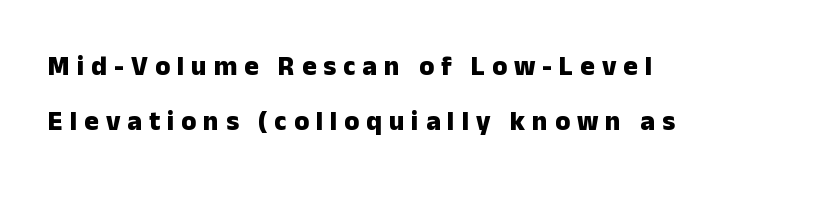
Bare-footed words on every line. Vertical spacing — loose. Does extra space separate the letters? Yes, quite a lot of it. The sample has been set heavy, in full bold. Ascenders rise straight up at ninety degrees. The rendering anchors every line to the left-hand side.
